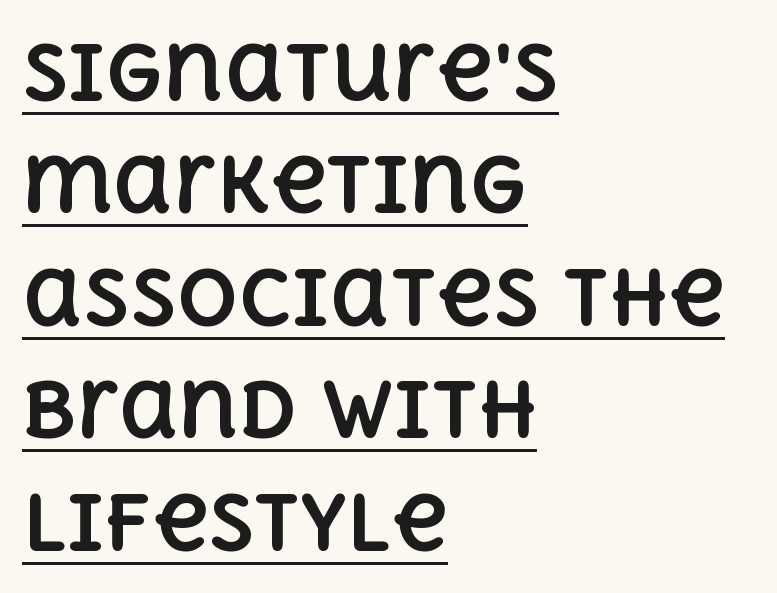
{"italic": "no", "bold": "yes", "weight": "bold", "width": "normal", "x_height": "large", "monospaced": "no", "underline": "yes", "align": "left", "line_spacing": "normal", "line_spacing_ratio": 1.48, "letter_spacing": "normal", "letter_spacing_em": 0.0, "glyph_px": 76}
